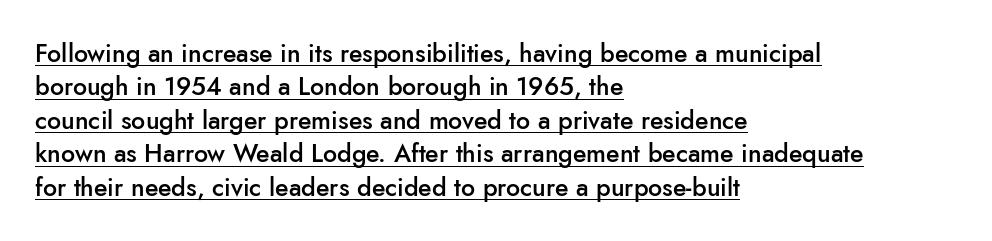
Q: Is the text bold? A: Semi-bold.
Q: Is the text italic (slanted)? A: No, it is upright.
Q: Is the text underlined? A: Yes.
Q: How is the paragraph aligned? A: Left-aligned.
Q: Is the spacing between letters normal or unusually wide? A: Normal.
Q: Is the spacing between lines tight, normal or loose? A: Normal.
